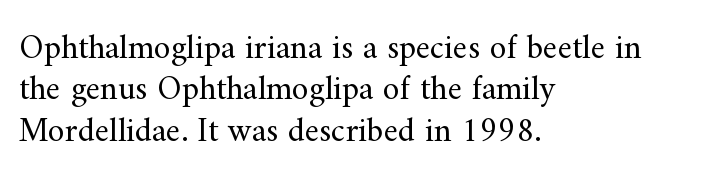
Q: Is the text bold? A: No.
Q: Is the text italic (slanted)? A: No, it is upright.
Q: Is the typeface a serif or a sans-serif typeface? A: Serif.
Q: Is the text underlined? A: No.
Q: How is the paragraph aligned? A: Left-aligned.
Q: Is the spacing between letters normal or unusually wide? A: Normal.
Q: Width (condensed, normal, or wide)? A: Normal.
Q: Stroke contrast? A: Medium.
Q: x-height? A: Small.
Q: Monospaced? A: No.
